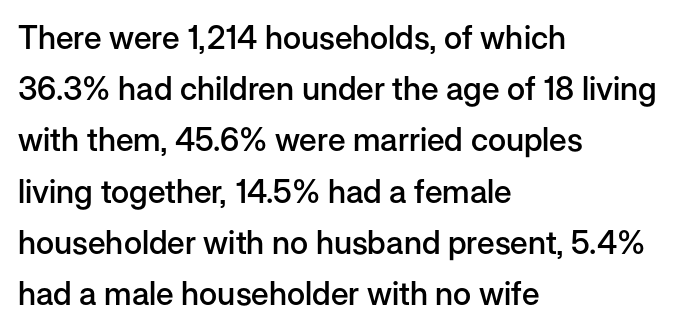
Honestly, the row spacing looks completely unremarkable. This sample uses an upright cut, with every glyph sitting square on the baseline. The type is set solid horizontally, with unmodified tracking. What kind of face is this? One without serifs — a sans. One-word summary of the alignment: left. The letters are semibold — heavier than regular but short of a full bold.
